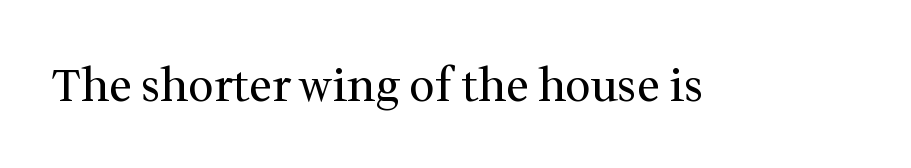
The strokes are not fattened; the text isn't bold. The horizontal fit of the characters is conventional and even. Each letter keeps its own natural width here, so spacing adapts to shape. Do the letters lean? They stand straight. What kind of face is this? One with serifs. Letters rest on an invisible, unmarked baseline.
